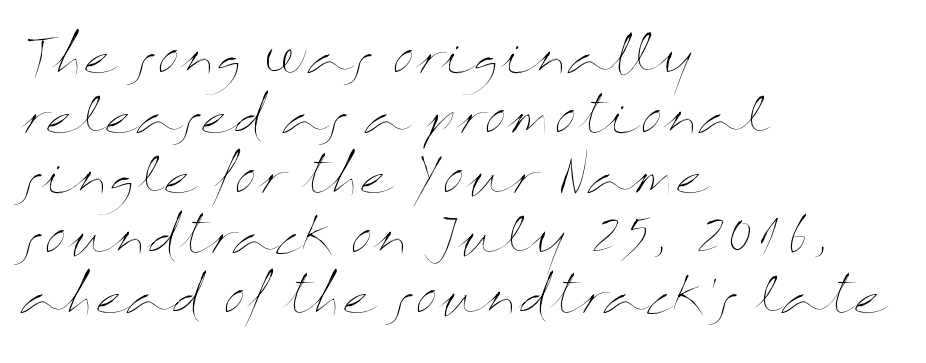
Q: Is the text bold? A: No.
Q: Is the text italic (slanted)? A: Yes.
Q: Is the text underlined? A: No.
Q: How is the paragraph aligned? A: Left-aligned.
Q: Is the spacing between letters normal or unusually wide? A: Normal.
Q: Width (condensed, normal, or wide)? A: Wide.
Q: Stroke contrast? A: Medium.
Q: x-height? A: Medium.
Q: Monospaced? A: No.
